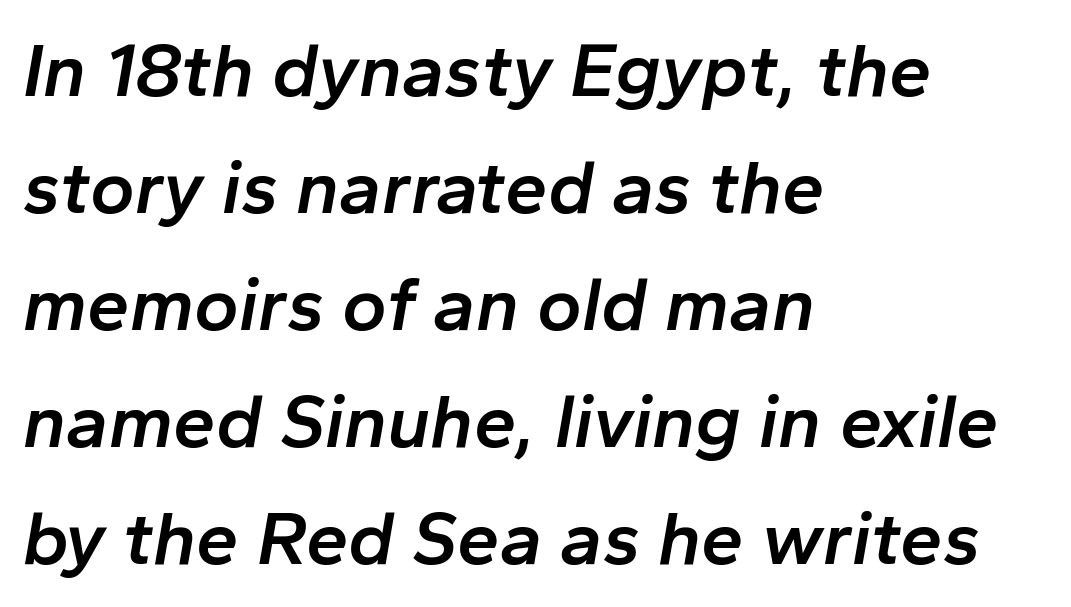
Q: Is the text bold? A: Semi-bold.
Q: Is the text italic (slanted)? A: Yes, it leans right by about 10 degrees.
Q: Is the text underlined? A: No.
Q: How is the paragraph aligned? A: Left-aligned.
Q: Is the spacing between letters normal or unusually wide? A: Normal.
Q: Is the spacing between lines tight, normal or loose? A: Normal.
Q: Width (condensed, normal, or wide)? A: Normal.
Q: Stroke contrast? A: Low.
Q: x-height? A: Medium.
Q: Monospaced? A: No.
